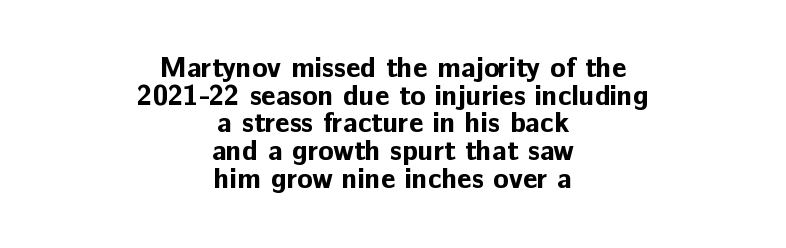
Q: Is the text bold? A: Yes.
Q: Is the text italic (slanted)? A: No, it is upright.
Q: Is the typeface a serif or a sans-serif typeface? A: Sans-serif.
Q: Is the text underlined? A: No.
Q: How is the paragraph aligned? A: Centered.
Q: Is the spacing between letters normal or unusually wide? A: Normal.
Q: Is the spacing between lines tight, normal or loose? A: Tight.
Q: Width (condensed, normal, or wide)? A: Normal.
Q: Stroke contrast? A: Low.
Q: x-height? A: Medium.
Q: Monospaced? A: No.
